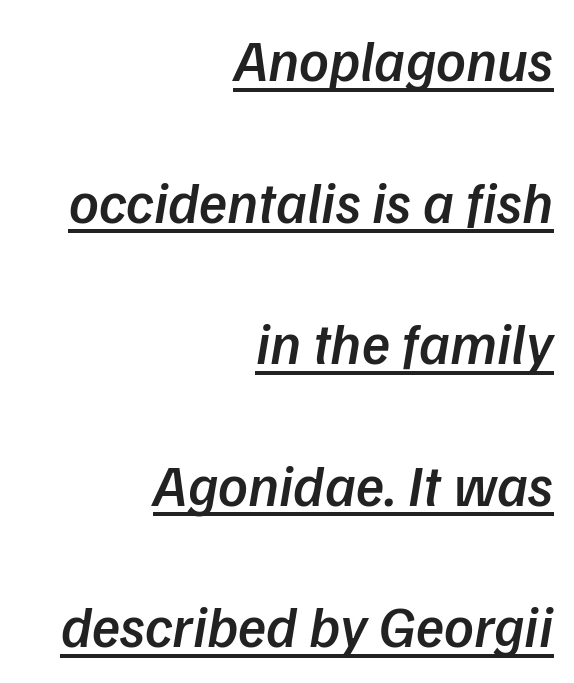
Q: Is the text bold? A: Semi-bold.
Q: Is the typeface a serif or a sans-serif typeface? A: Sans-serif.
Q: Is the text underlined? A: Yes.
Q: How is the paragraph aligned? A: Right-aligned.
Q: Is the spacing between letters normal or unusually wide? A: Normal.
Q: Is the spacing between lines tight, normal or loose? A: Loose.
Q: Width (condensed, normal, or wide)? A: Normal.
Q: Stroke contrast? A: Low.
Q: x-height? A: Medium.
Q: Monospaced? A: No.
